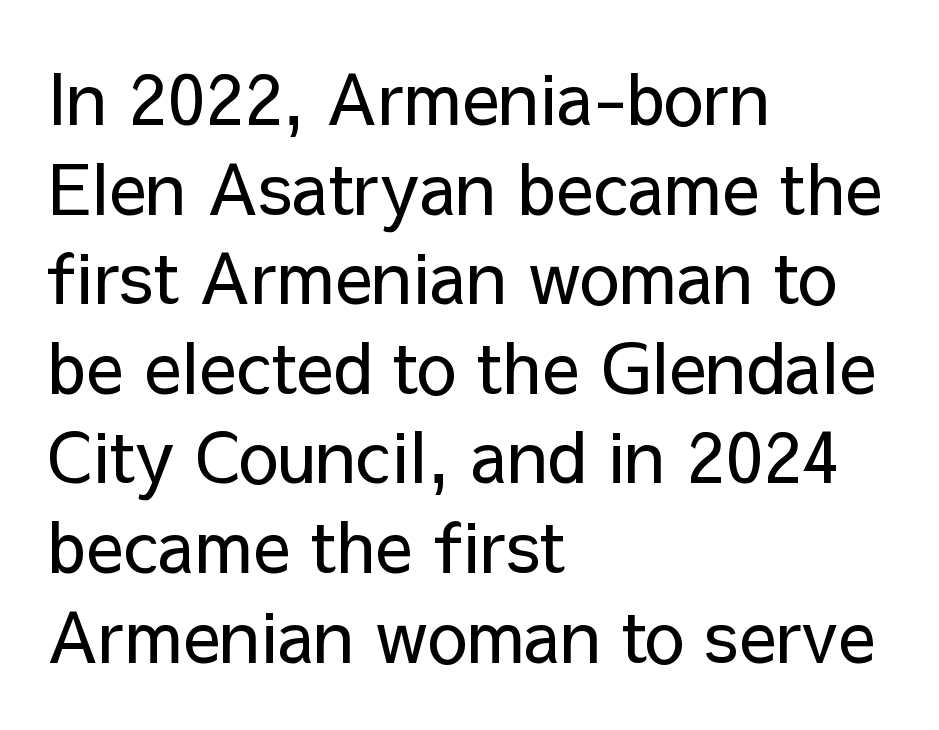
The image shows 70 px regular-weight sans-serif type, upright; set left-aligned, normal line spacing (1.28x), normal letter spacing, not underlined; low stroke contrast and a medium x-height.
